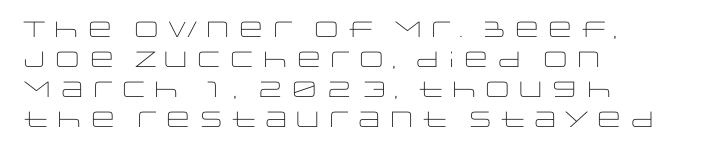
The image shows 22 px text type, upright; set left-aligned, normal line spacing (1.37x), normal letter spacing, not underlined.
